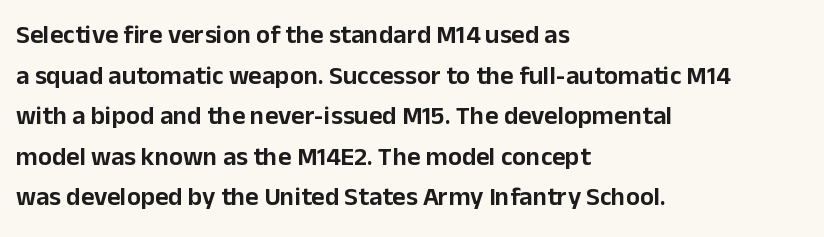
Q: Is the text italic (slanted)? A: No, it is upright.
Q: Is the text underlined? A: No.
Q: How is the paragraph aligned? A: Left-aligned.
Q: Is the spacing between letters normal or unusually wide? A: Normal.
Q: Is the spacing between lines tight, normal or loose? A: Normal.
